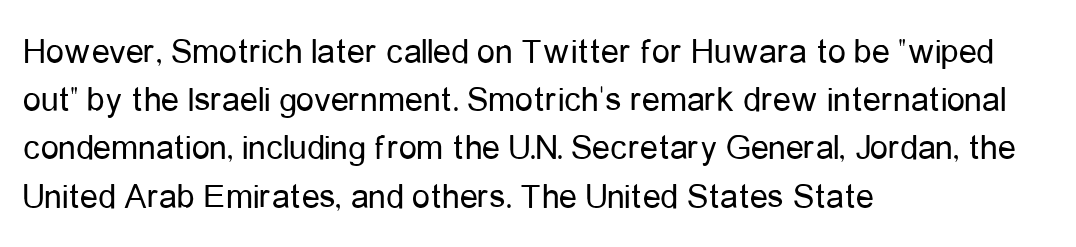
How are the letters spaced? Ordinarily, with no added tracking. These lines were composed using upright roman letters. Is the type heavy? It reads as light-to-regular instead. Alignment: flush left. Check where the strokes stop: nothing finishes them off — pure sans.
